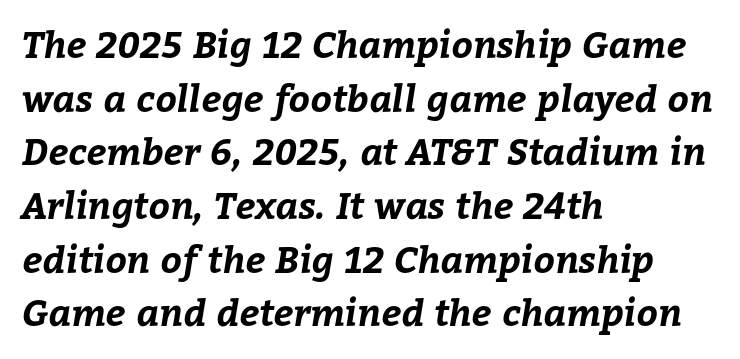
In terms of weight, the rendering is a true, heavy bold. Looks like regular typesetting: each glyph gets only the width it needs. The line-height multiplier appears to be the usual default. Left-aligned paragraph, ragged on the right.
